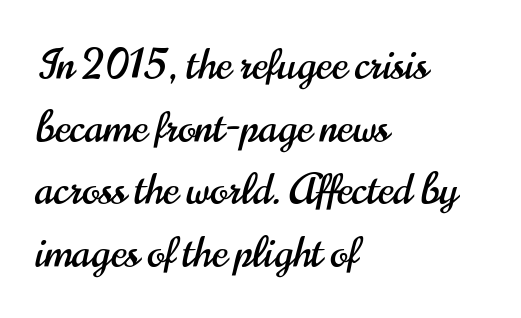
The passage shown is typeset with a sans-serif family. Each letter keeps its own natural width here, so spacing adapts to shape. Just letters on the line, the space beneath them empty. This rendering uses left alignment, leaving the right contour irregular. The letters sit at their default tracking, neither squeezed nor spread. One glance says typical: line gaps are just what's usual.
